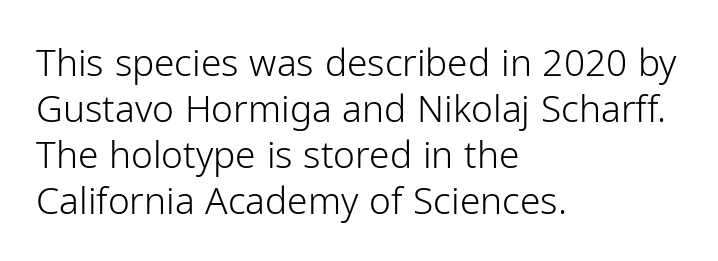
{"serif": "no", "italic": "no", "bold": "no", "weight": "light", "width": "normal", "stroke_contrast": "low", "x_height": "medium", "monospaced": "no", "underline": "no", "align": "left", "line_spacing_ratio": 1.24, "letter_spacing": "normal", "letter_spacing_em": 0.0, "glyph_px": 37}
